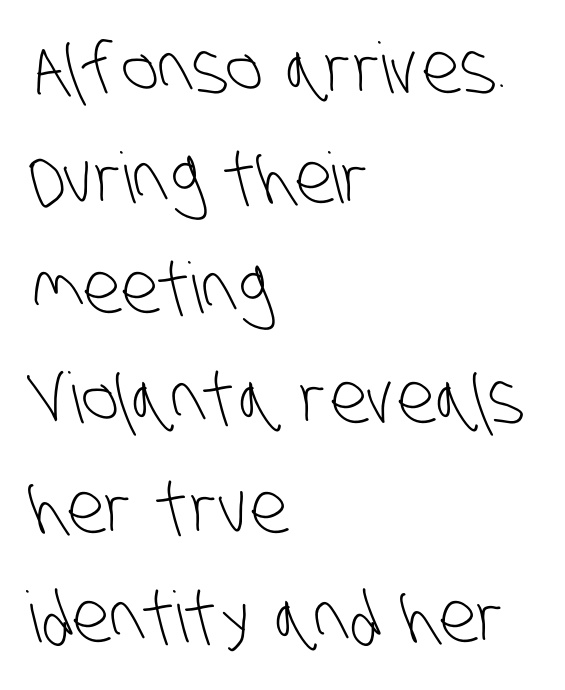
{"serif": "no", "bold": "no", "weight": "light", "width": "condensed", "stroke_contrast": "low", "x_height": "large", "monospaced": "no", "underline": "no", "align": "left", "line_spacing": "normal", "line_spacing_ratio": 1.57, "letter_spacing": "normal", "letter_spacing_em": 0.0, "glyph_px": 70}
